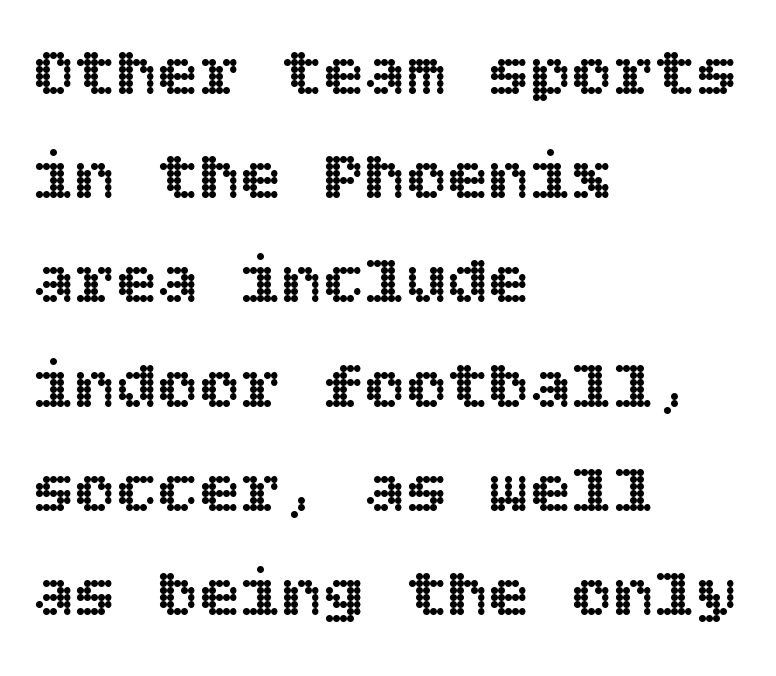
One glance says typical: line gaps are just what's usual. The compositor pushed each line to the left boundary. Does the lettering tilt? It doesn't — this is upright. Unmarked baselines from the first word to the last. The rendering keeps characters at their native spacing.
